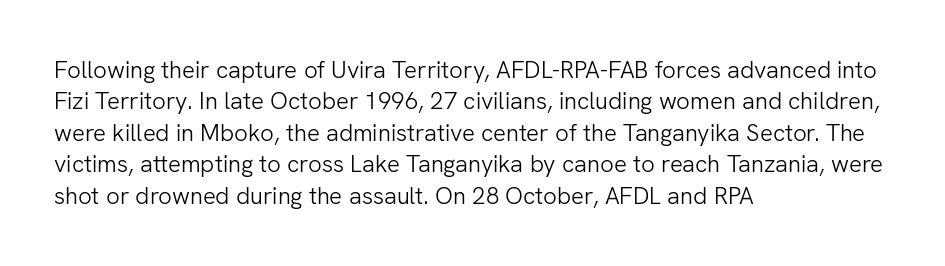
The image shows 24 px text type, upright; set left-aligned, normal line spacing (1.31x), normal letter spacing, not underlined.
